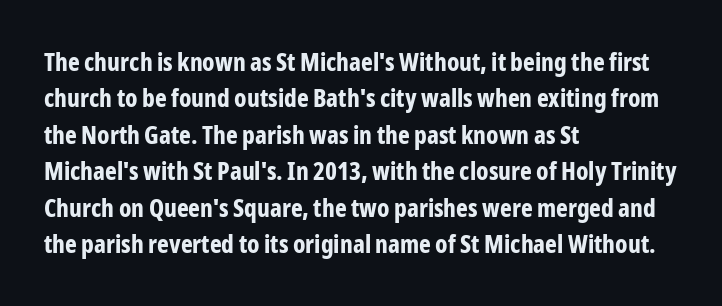
Q: Is the text bold? A: Yes.
Q: Is the text italic (slanted)? A: No, it is upright.
Q: Is the text underlined? A: No.
Q: How is the paragraph aligned? A: Left-aligned.
Q: Is the spacing between letters normal or unusually wide? A: Normal.
Q: Is the spacing between lines tight, normal or loose? A: Normal.
